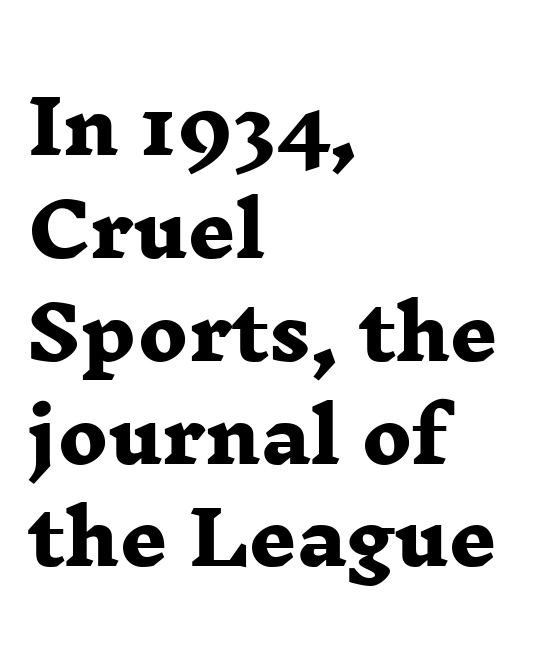
The image shows 74 px heavy, wide serif type; set left-aligned, normal line spacing (1.39x), normal letter spacing, not underlined; low stroke contrast and a medium x-height.
